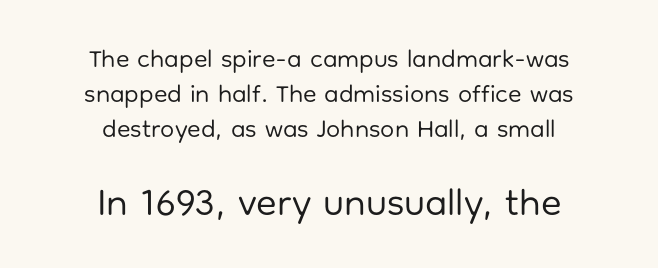
Q: Is the text bold? A: No.
Q: Is the text italic (slanted)? A: No, it is upright.
Q: Is the typeface a serif or a sans-serif typeface? A: Sans-serif.
Q: Is the text underlined? A: No.
Q: How is the paragraph aligned? A: Centered.
Q: Is the spacing between letters normal or unusually wide? A: Normal.
Q: Is the spacing between lines tight, normal or loose? A: Normal.
Q: Which block of text is set in a larger size, the first (top) or the second (bottom)? A: The second (bottom) one.
Q: Width (condensed, normal, or wide)? A: Normal.
Q: Stroke contrast? A: Low.
Q: x-height? A: Medium.
Q: Monospaced? A: No.
